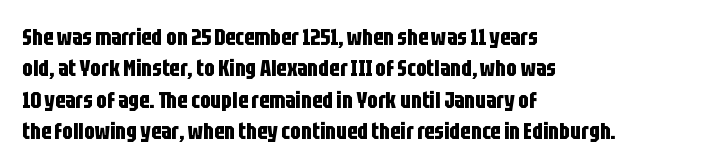
If you drew a line through each stem, it would be perfectly vertical. The face used here has the dense, thick strokes of a bold. All the whitespace from short lines collects on the right. Observe the ordinary spacing: letters are neighbours, not strangers. Rule under the text: the space is simply empty.
